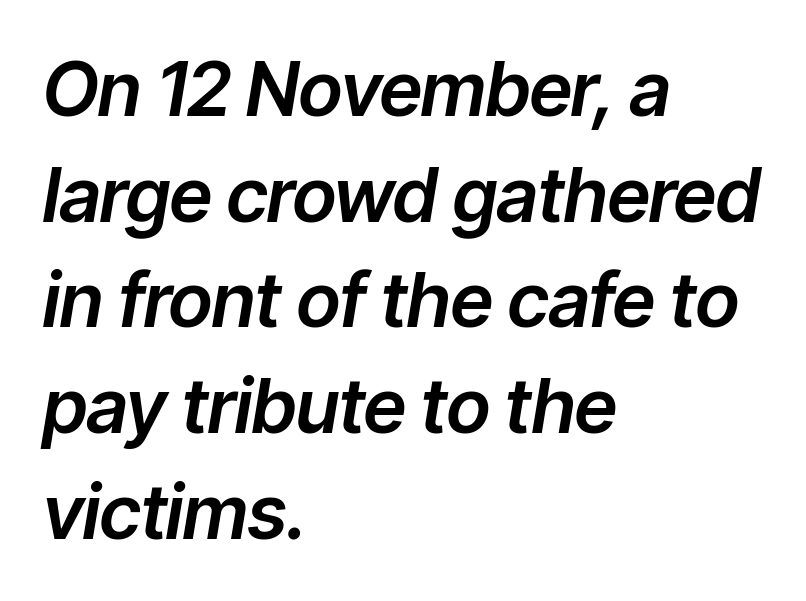
Q: Is the text italic (slanted)? A: Yes, it leans right by about 9 degrees.
Q: Is the text underlined? A: No.
Q: How is the paragraph aligned? A: Left-aligned.
Q: Is the spacing between letters normal or unusually wide? A: Normal.
Q: Is the spacing between lines tight, normal or loose? A: Normal.
Q: Width (condensed, normal, or wide)? A: Normal.
Q: Stroke contrast? A: Low.
Q: x-height? A: Medium.
Q: Monospaced? A: No.
